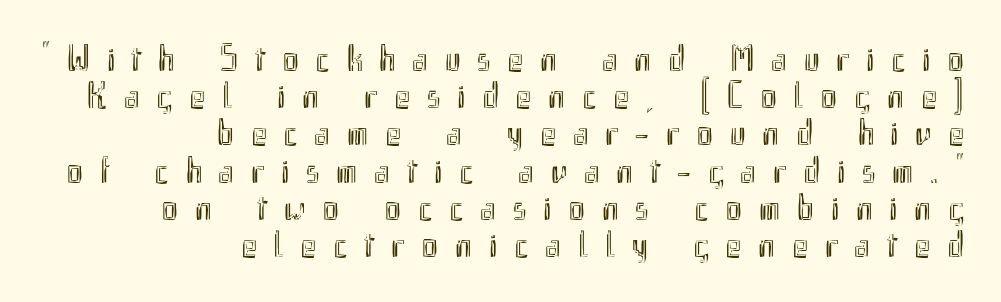
Q: Is the text italic (slanted)? A: No, it is upright.
Q: Is the text underlined? A: No.
Q: How is the paragraph aligned? A: Right-aligned.
Q: Is the spacing between letters normal or unusually wide? A: Unusually wide.
Q: Is the spacing between lines tight, normal or loose? A: Tight.
Q: Width (condensed, normal, or wide)? A: Condensed.
Q: x-height? A: Small.
Q: Monospaced? A: No.
